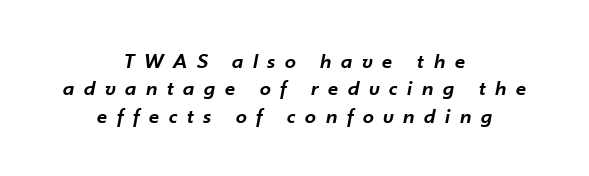
{"italic": "yes", "lean": "right", "slant_degrees": 10, "bold": "semi", "underline": "no", "align": "center", "line_spacing": "normal", "line_spacing_ratio": 1.25, "letter_spacing": "wide", "letter_spacing_em": 0.44, "glyph_px": 22}
